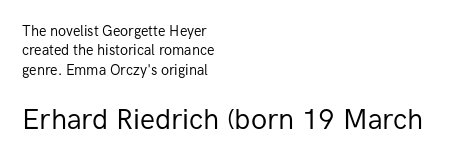
Letters rest on an invisible, unmarked baseline. The strokes carry an ordinary text weight at most. Which margin do the lines hug? The left one — the right edge is uneven. Proportional: the letters do not fall into vertical columns. Note: no serifs on the glyphs. Summary of vertical rhythm: regular, with standard interline spacing.
